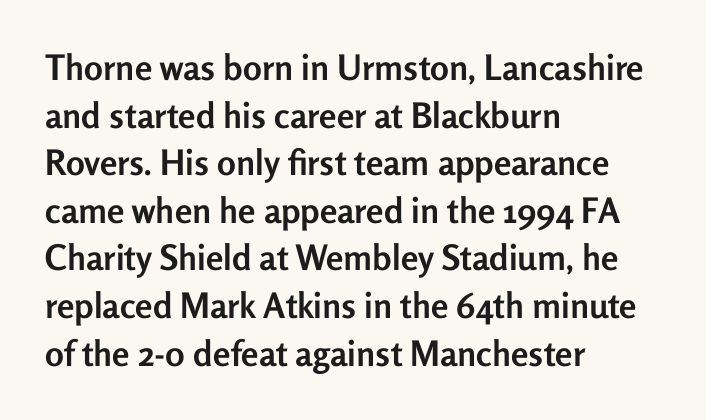
{"serif": "no", "italic": "no", "bold": "yes", "weight": "semibold", "width": "normal", "stroke_contrast": "low", "x_height": "medium", "monospaced": "no", "underline": "no", "align": "left", "line_spacing": "normal", "line_spacing_ratio": 1.36, "letter_spacing": "normal", "letter_spacing_em": 0.0, "glyph_px": 35}
